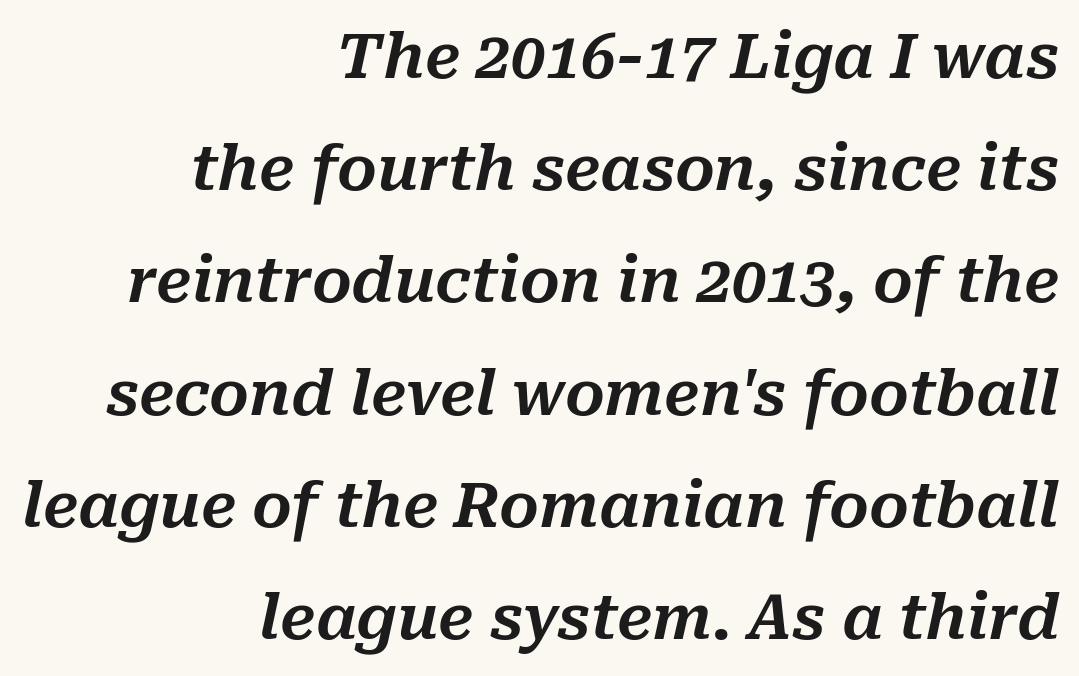
{"italic": "yes", "lean": "right", "slant_degrees": 10, "width": "normal", "stroke_contrast": "medium", "x_height": "medium", "monospaced": "no", "underline": "no", "align": "right", "line_spacing_ratio": 1.81, "letter_spacing": "normal", "letter_spacing_em": 0.0, "glyph_px": 62}
